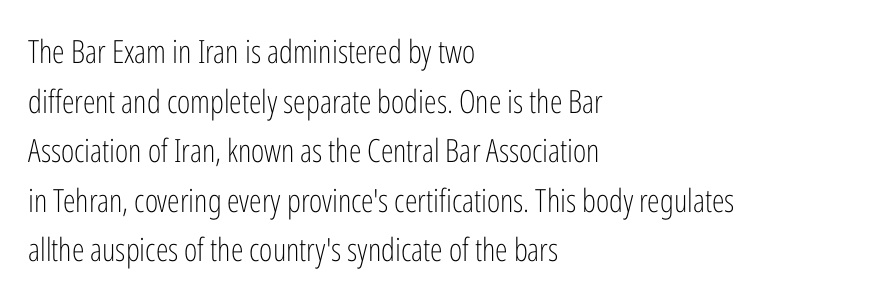
Reading down the block, your eye returns to a fixed left position each line. This is the regular roman posture of the typeface. This rendering leaves character spacing at its baseline value. Nothing sits at the stroke ends, so this counts as sans-serif.
